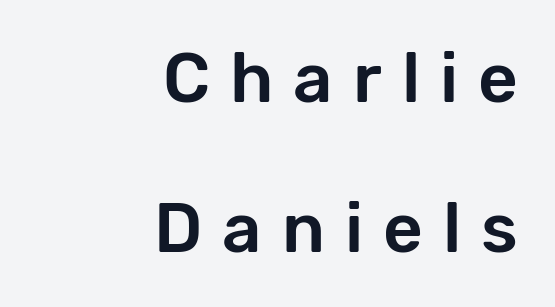
The image shows 69 px sans-serif type, upright; set right-aligned, loose line spacing (2.17x), unusually wide letter spacing (+0.29 em), not underlined; low stroke contrast and a medium x-height.
